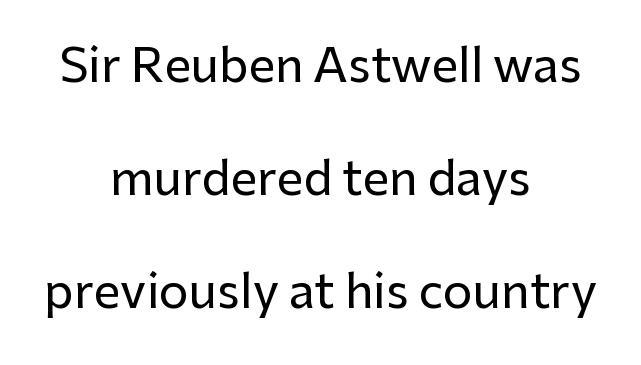
The image shows 47 px sans-serif type, upright; set centered, loose line spacing (2.4x), normal letter spacing, not underlined; low stroke contrast and a medium x-height.
